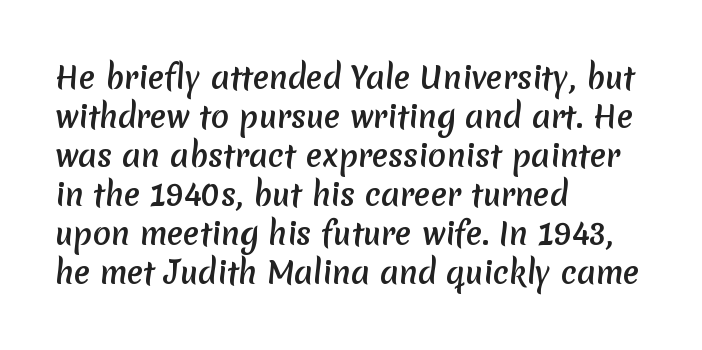
A clean baseline with only descenders dipping below it. The gaps between neighbouring characters are ordinary and unremarkable. Strokes here are thick enough to call this a true bold. The compositor pushed each line to the left boundary. The characters display no serif detailing; their extremities are plain.
